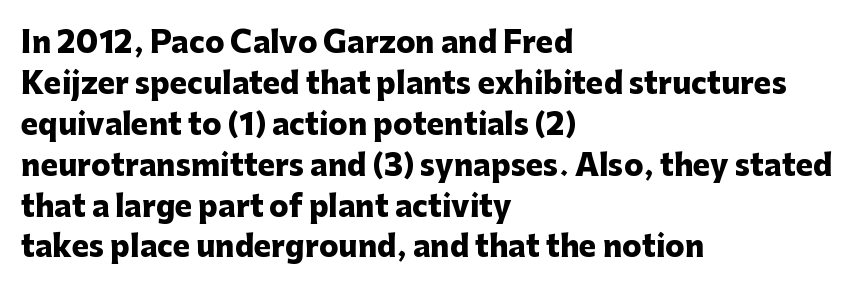
Q: Is the text bold? A: Yes.
Q: Is the text italic (slanted)? A: No, it is upright.
Q: Is the typeface a serif or a sans-serif typeface? A: Sans-serif.
Q: Is the text underlined? A: No.
Q: How is the paragraph aligned? A: Left-aligned.
Q: Is the spacing between letters normal or unusually wide? A: Normal.
Q: Is the spacing between lines tight, normal or loose? A: Normal.
Q: Width (condensed, normal, or wide)? A: Normal.
Q: Stroke contrast? A: Low.
Q: x-height? A: Medium.
Q: Monospaced? A: No.
